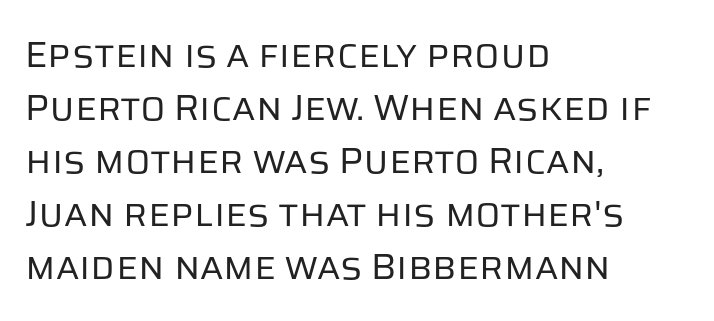
{"serif": "no", "italic": "no", "bold": "no", "weight": "regular", "width": "normal", "stroke_contrast": "low", "x_height": "large", "monospaced": "no", "underline": "no", "align": "left", "line_spacing": "normal", "line_spacing_ratio": 1.43, "letter_spacing": "normal", "letter_spacing_em": 0.0, "glyph_px": 37}
